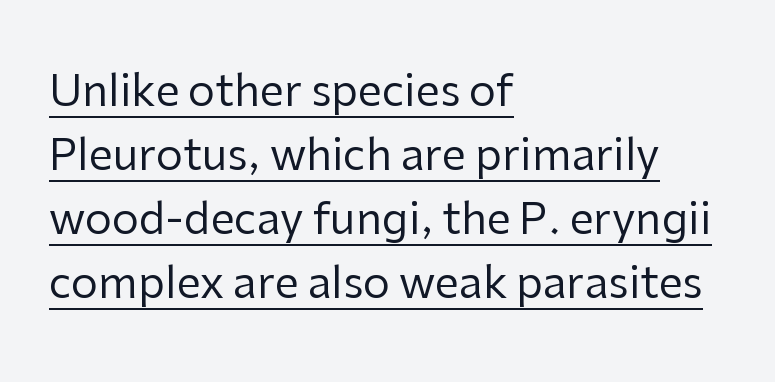
The image shows 43 px regular-weight sans-serif type, upright; set left-aligned, normal line spacing (1.49x), normal letter spacing, underlined; low stroke contrast and a medium x-height.
